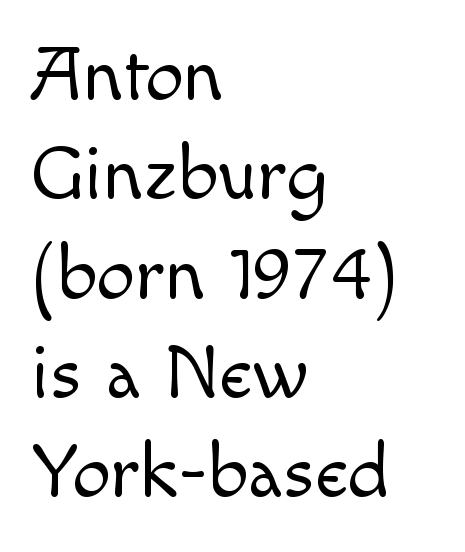
Q: Is the text bold? A: No.
Q: Is the text italic (slanted)? A: No, it is upright.
Q: Is the typeface a serif or a sans-serif typeface? A: Sans-serif.
Q: Is the text underlined? A: No.
Q: How is the paragraph aligned? A: Left-aligned.
Q: Is the spacing between letters normal or unusually wide? A: Normal.
Q: Is the spacing between lines tight, normal or loose? A: Normal.
Q: Width (condensed, normal, or wide)? A: Normal.
Q: x-height? A: Small.
Q: Monospaced? A: No.
